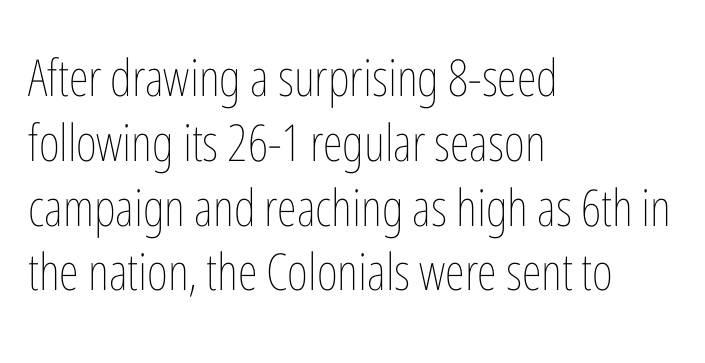
The image shows 51 px thin, condensed type, upright; set left-aligned, normal line spacing (1.27x), normal letter spacing, not underlined; low stroke contrast and a medium x-height.
